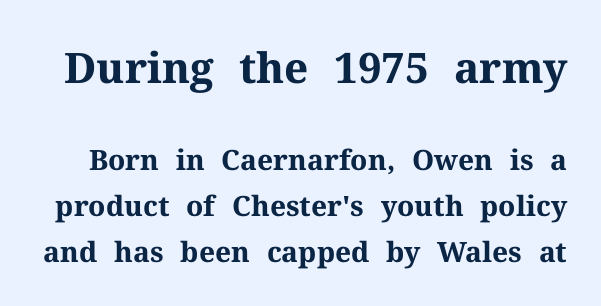
The image shows 42 px bold serif type, upright; set normal line spacing (1.65x), normal letter spacing, not underlined; the first (top) block is 1.5x larger; medium stroke contrast and a medium x-height.
